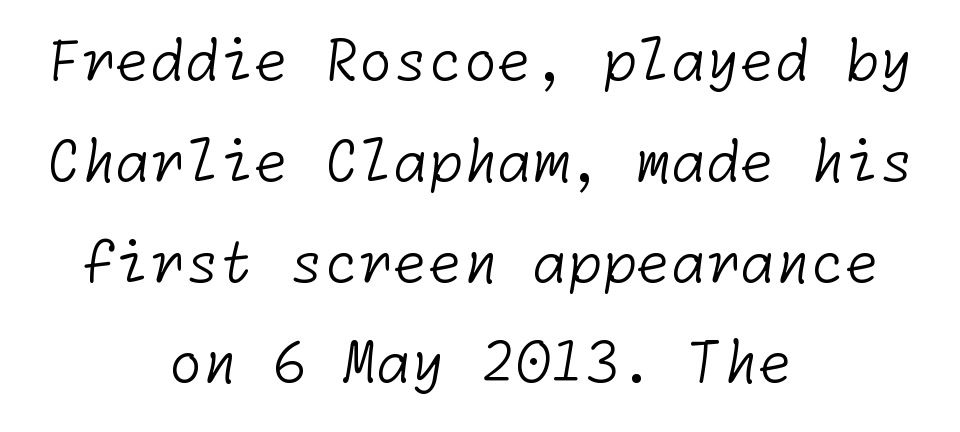
The text was rendered using a sans face with plain stroke endings. Where is the straight margin? There isn't one; the lines are centered. Weight class: somewhere from thin through regular. There is no visible air inserted between adjacent glyphs.
